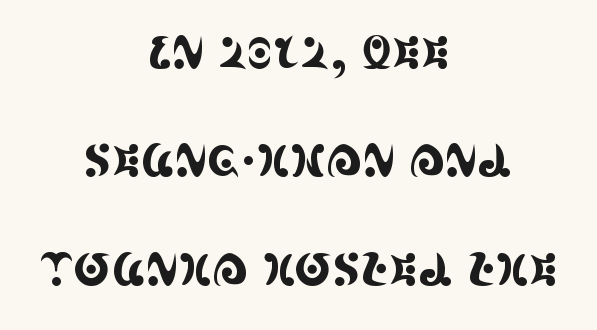
The image shows 45 px condensed serif type, upright; set centered, loose line spacing (2.41x), normal letter spacing, not underlined; a large x-height.
